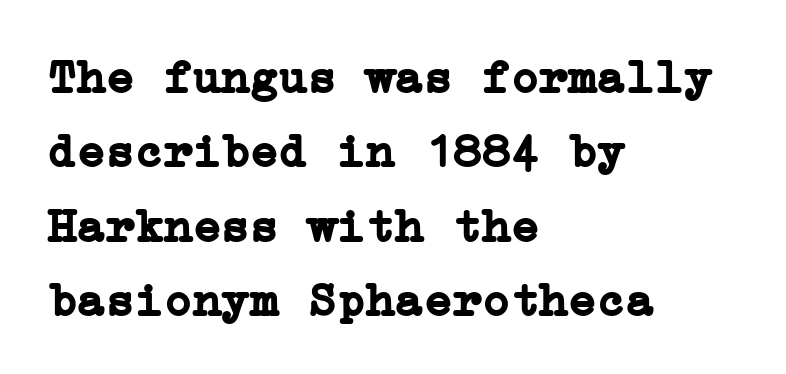
Its strokes are broad and dark, the hallmark of bold type. The space between consecutive lines is moderate. Ascenders rise straight up at ninety degrees. A student would call this left alignment; a typographer would say flush left, rag right. Quick note: underline off. Students, note that the glyphs here touch the page at normal intervals.
